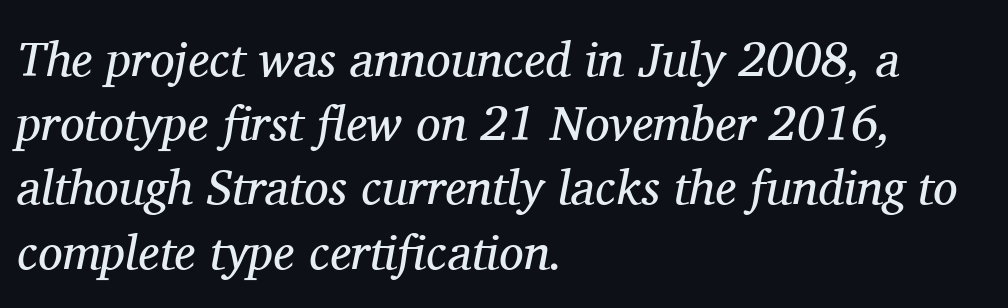
Q: Is the text bold? A: No.
Q: Is the text italic (slanted)? A: Yes, it leans right by about 11 degrees.
Q: Is the typeface a serif or a sans-serif typeface? A: Serif.
Q: Is the text underlined? A: No.
Q: How is the paragraph aligned? A: Left-aligned.
Q: Is the spacing between letters normal or unusually wide? A: Normal.
Q: Is the spacing between lines tight, normal or loose? A: Normal.
Q: Width (condensed, normal, or wide)? A: Normal.
Q: Stroke contrast? A: Medium.
Q: x-height? A: Medium.
Q: Monospaced? A: No.
